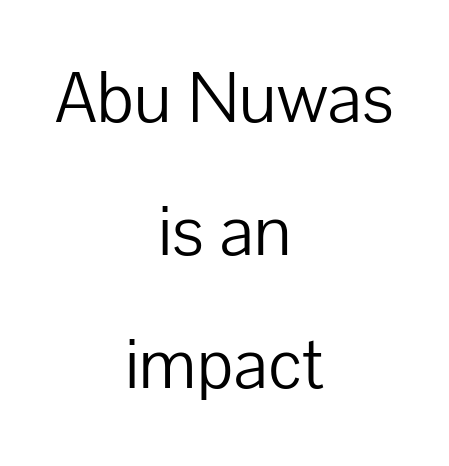
Rule under the text: the space is simply empty. Character widths vary here, with narrow letters taking less room than wide ones. Here the glyphs are tracked normally, forming tight word shapes. The typesetter chose a symmetrical, centered arrangement here. Unbolded letterforms with no extra heft.
